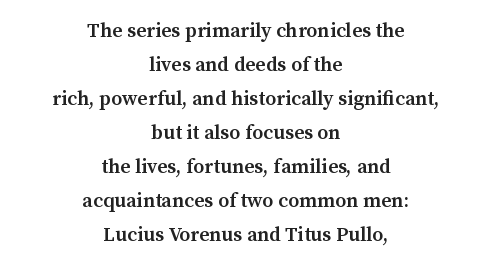
The image shows 20 px text type, upright; set centered, normal line spacing (1.7x), normal letter spacing, not underlined.
